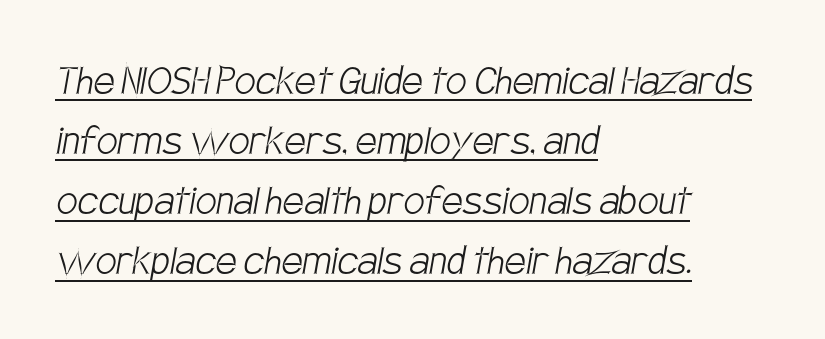
The image shows 47 px light, condensed sans-serif type; set left-aligned, normal line spacing (1.28x), normal letter spacing, underlined; low stroke contrast and a large x-height.
